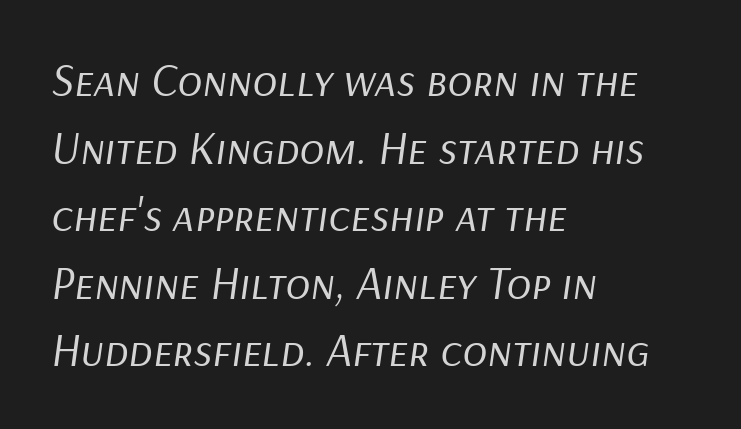
{"italic": "yes", "lean": "right", "slant_degrees": 9, "bold": "no", "weight": "regular", "width": "normal", "stroke_contrast": "low", "x_height": "medium", "monospaced": "no", "underline": "no", "align": "left", "line_spacing": "normal", "line_spacing_ratio": 1.47, "letter_spacing": "normal", "letter_spacing_em": 0.0, "glyph_px": 46}
